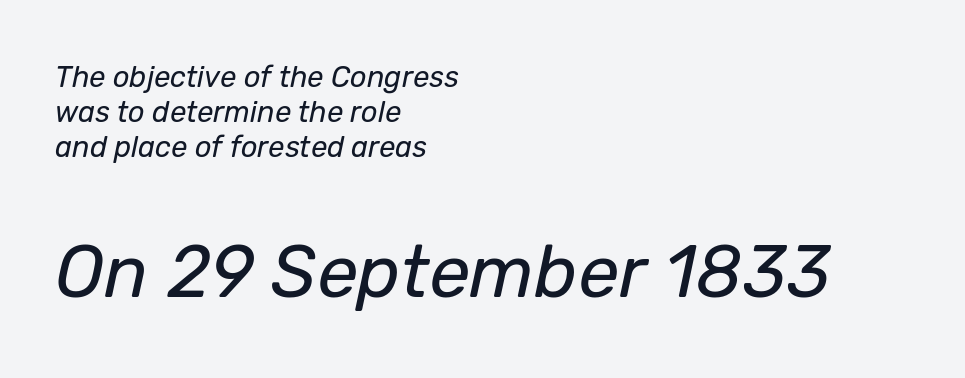
Here the designer chose a conventional face with non-uniform glyph widths. Is the stroke heavy? The answer is a plain regular-or-lighter. Left-aligned paragraph, ragged on the right. Words appear dense and cohesive because spacing is normal.
